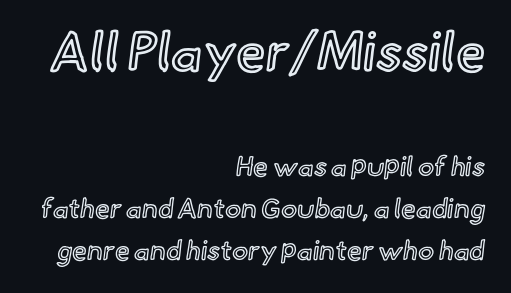
{"width": "normal", "x_height": "small", "monospaced": "no", "underline": "no", "align": "right", "line_spacing": "normal", "line_spacing_ratio": 1.55, "letter_spacing": "normal", "letter_spacing_em": 0.0, "larger_block": "first", "size_ratio": 2.0, "glyph_px": 54}
